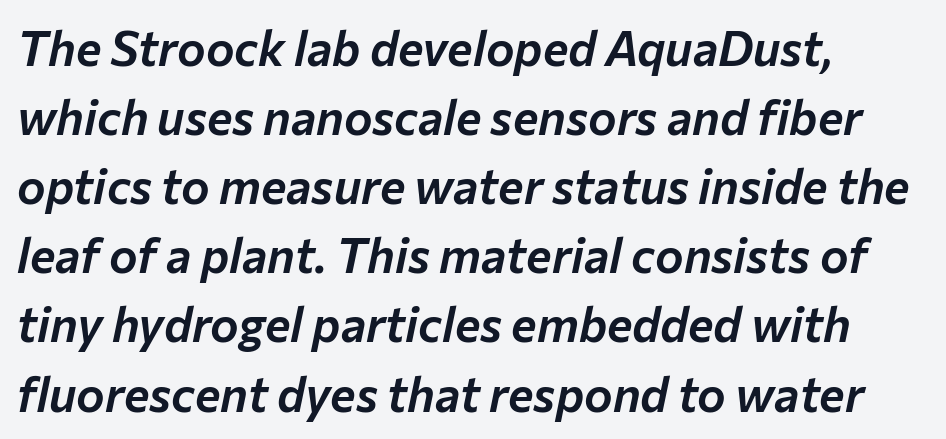
Q: Is the text italic (slanted)? A: Yes, it leans right by about 12 degrees.
Q: Is the text underlined? A: No.
Q: How is the paragraph aligned? A: Left-aligned.
Q: Is the spacing between letters normal or unusually wide? A: Normal.
Q: Is the spacing between lines tight, normal or loose? A: Normal.
Q: Width (condensed, normal, or wide)? A: Normal.
Q: Stroke contrast? A: Low.
Q: x-height? A: Medium.
Q: Monospaced? A: No.
